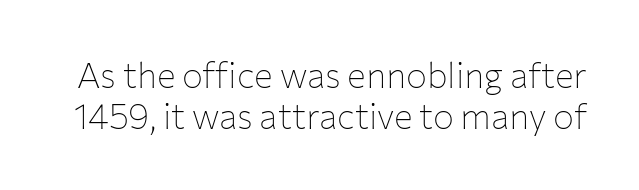
The image shows 35 px thin sans-serif type, upright; set line spacing 1.18x, normal letter spacing, not underlined; low stroke contrast and a medium x-height.
